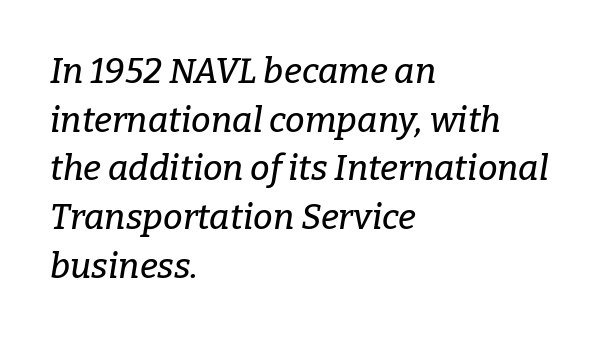
These lines are rendered in a variable-pitch font. Caption: multi-line text, flush left, ragged right. These lines sit exactly where default settings would place them. These lines were composed using italics. In terms of letterform style, serifs are clearly present. Honestly, there is no underline to notice here at all.
